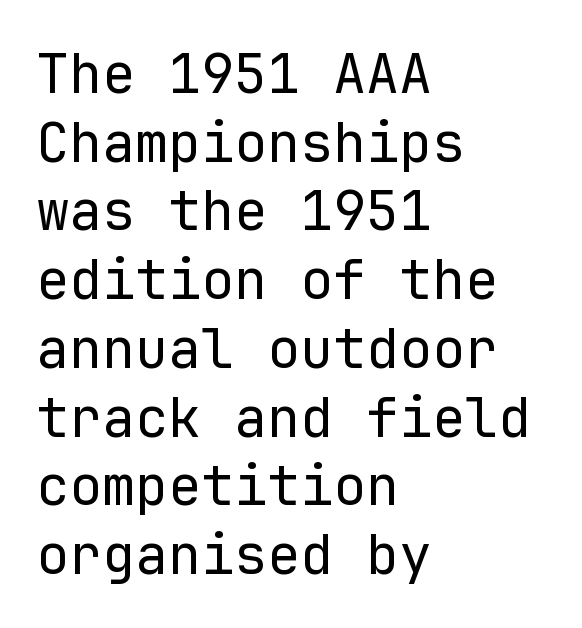
The image shows 55 px regular-weight sans-serif type, upright, monospaced; set left-aligned, normal line spacing (1.25x), normal letter spacing, not underlined; low stroke contrast and a medium x-height.
